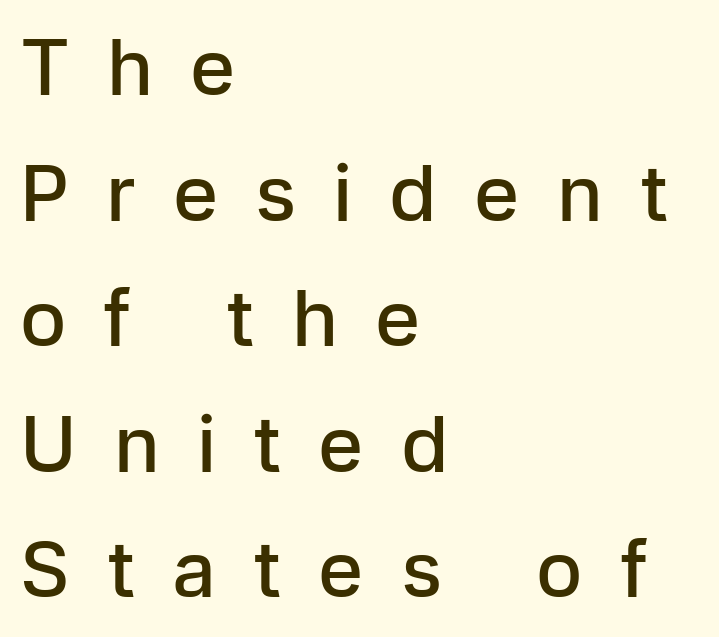
Q: Is the text bold? A: Semi-bold.
Q: Is the text italic (slanted)? A: No, it is upright.
Q: Is the typeface a serif or a sans-serif typeface? A: Sans-serif.
Q: Is the text underlined? A: No.
Q: How is the paragraph aligned? A: Left-aligned.
Q: Is the spacing between letters normal or unusually wide? A: Unusually wide.
Q: Is the spacing between lines tight, normal or loose? A: Normal.
Q: Width (condensed, normal, or wide)? A: Normal.
Q: Stroke contrast? A: Low.
Q: x-height? A: Medium.
Q: Monospaced? A: No.
